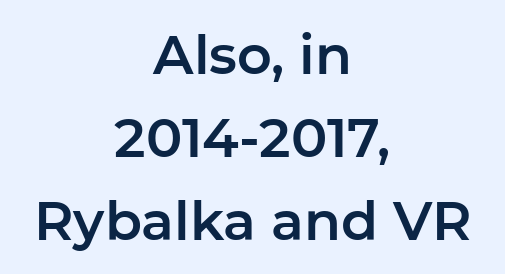
The image shows 54 px sans-serif type, upright; set centered, normal line spacing (1.54x), normal letter spacing, not underlined; low stroke contrast and a medium x-height.
